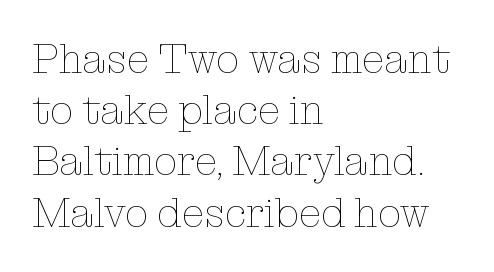
Q: Is the text bold? A: No.
Q: Is the text italic (slanted)? A: No, it is upright.
Q: Is the text underlined? A: No.
Q: How is the paragraph aligned? A: Left-aligned.
Q: Is the spacing between letters normal or unusually wide? A: Normal.
Q: Is the spacing between lines tight, normal or loose? A: Normal.
Q: Width (condensed, normal, or wide)? A: Normal.
Q: Stroke contrast? A: Low.
Q: x-height? A: Medium.
Q: Monospaced? A: No.
